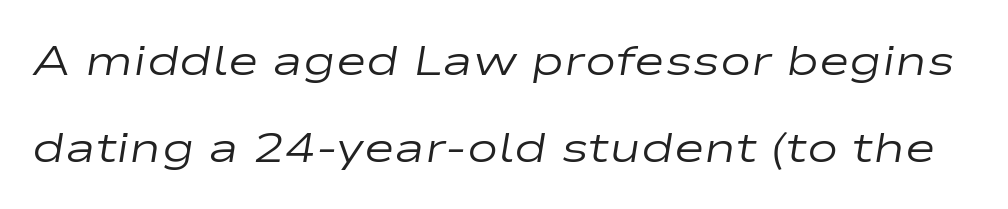
{"italic": "yes", "lean": "right", "slant_degrees": 9, "bold": "no", "weight": "regular", "width": "wide", "stroke_contrast": "low", "x_height": "medium", "monospaced": "no", "underline": "no", "line_spacing": "loose", "line_spacing_ratio": 2.06, "letter_spacing": "normal", "letter_spacing_em": 0.0, "glyph_px": 42}
